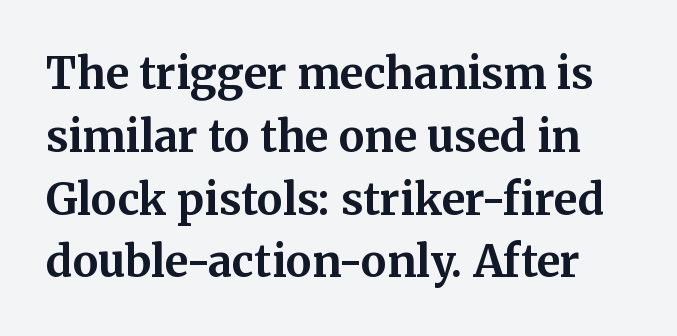
The face used here is rendered with its standard letterfit. Unlike italic type, these characters show no tilt at all. The passage shown stacks its lines at a standard gap. The face used here is seriffed, in the tradition of book romans. What weight is shown? A full bold with thick strokes. A clean baseline with only descenders dipping below it.
